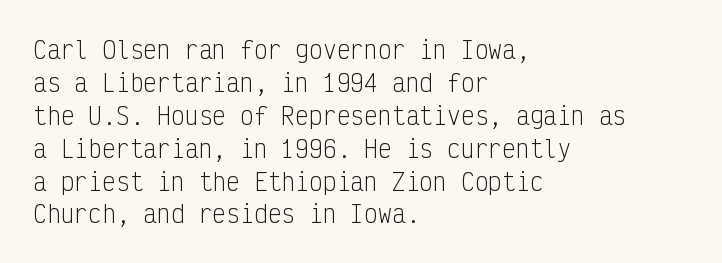
{"italic": "no", "bold": "no", "underline": "no", "align": "left", "line_spacing": "normal", "line_spacing_ratio": 1.43, "letter_spacing": "normal", "letter_spacing_em": 0.0, "glyph_px": 23}
